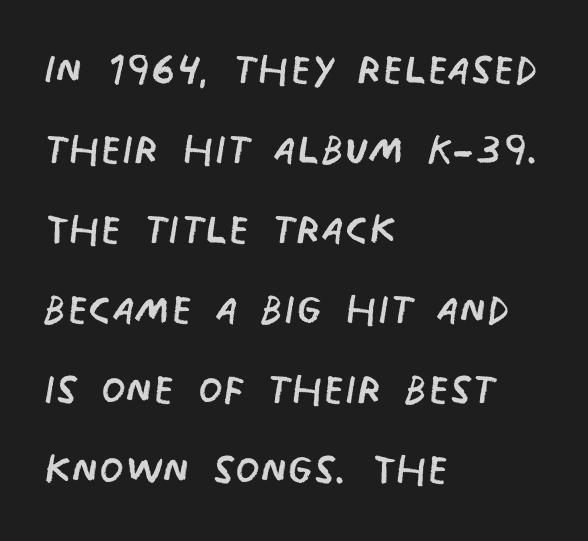
Q: Is the text bold? A: No.
Q: Is the typeface a serif or a sans-serif typeface? A: Sans-serif.
Q: Is the text underlined? A: No.
Q: How is the paragraph aligned? A: Left-aligned.
Q: Is the spacing between letters normal or unusually wide? A: Normal.
Q: Is the spacing between lines tight, normal or loose? A: Normal.
Q: Width (condensed, normal, or wide)? A: Condensed.
Q: Stroke contrast? A: Low.
Q: x-height? A: Large.
Q: Monospaced? A: No.
